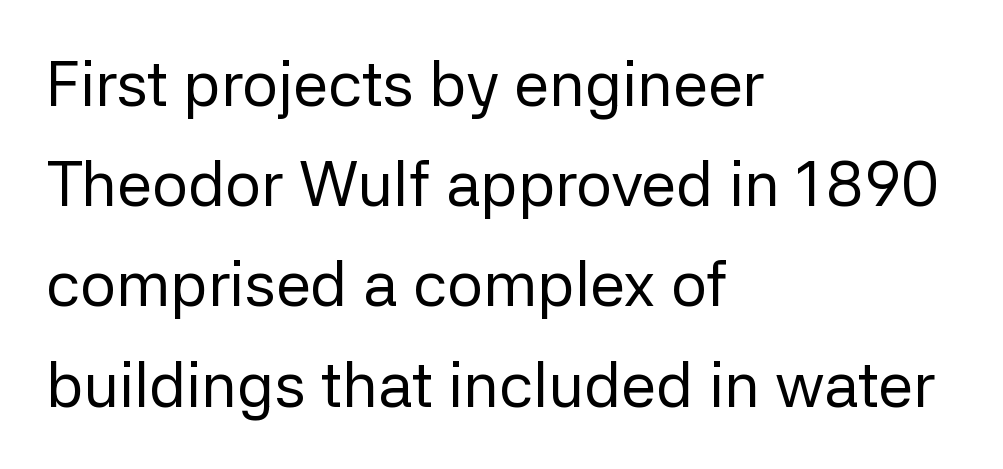
The space between consecutive lines is moderate. Check where the strokes stop: nothing finishes them off — pure sans. The text block is weighted toward the left margin, trailing off unevenly rightward. Stroke thickness stays within the range of a standard reading face or lighter. These lines were composed using upright roman letters.
